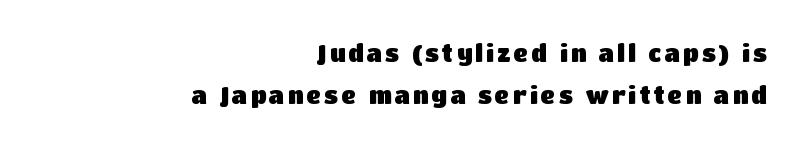
A typesetter would mark this as roman, not italic. Leftover space on each line is placed entirely before the opening word. How heavy is the stroke? Heavy — this is a bold. Check under the words: just untouched page.
